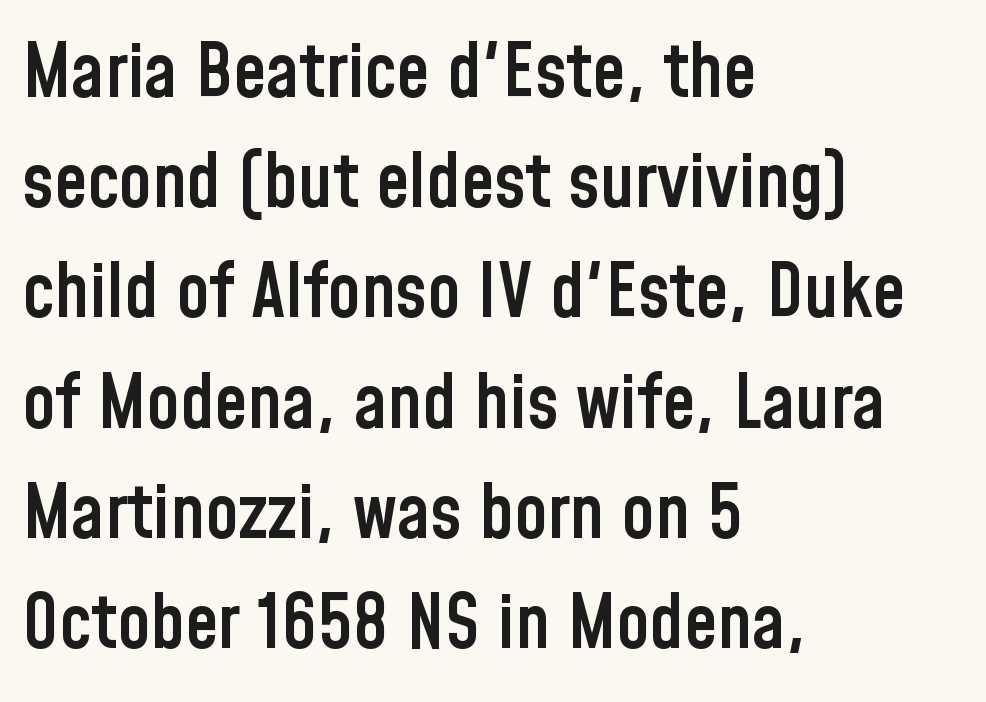
Each word holds together tightly as a unit, with standard inter-letter gaps. The ragged edge is on the right, which tells us the setting is flush left. The rows are spaced the way most documents space them. Only glyphs here, with clear space below each row. Weight: semibold (demi).
